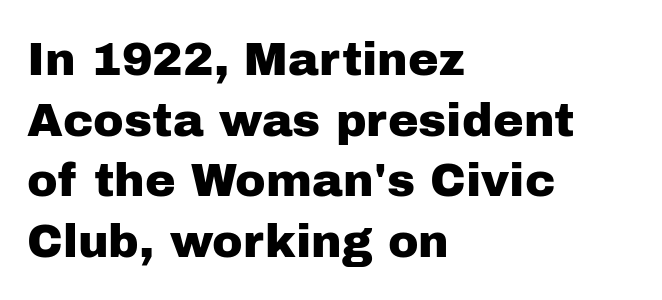
{"serif": "no", "italic": "no", "width": "normal", "stroke_contrast": "low", "x_height": "medium", "monospaced": "no", "underline": "no", "align": "left", "line_spacing": "normal", "line_spacing_ratio": 1.32, "letter_spacing": "normal", "letter_spacing_em": 0.0, "glyph_px": 46}
